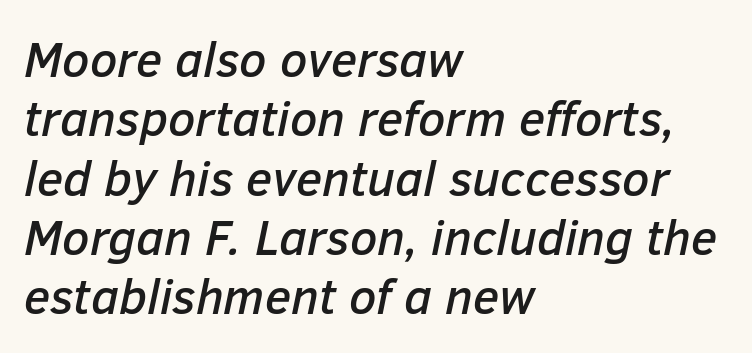
Spacing verdict: proportional, widths tailored to each character. The paragraph shown leans on its left margin. Nobody touched the tracking dial on this one. If you drew a line through each stem, it would be angled. Nobody drew a line under any word here.
